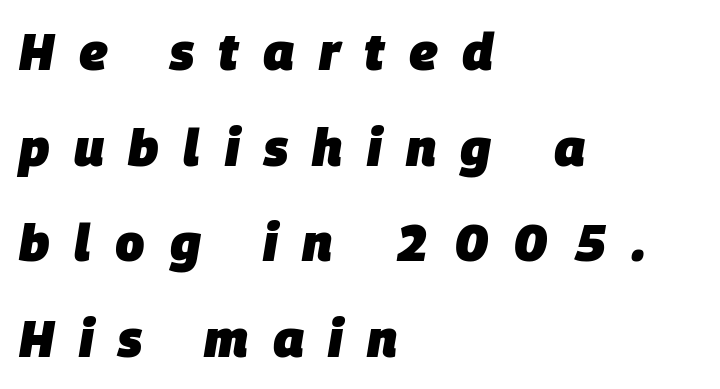
Nobody drew a line under any word here. Visually the block forms a straight wall on the left and a jagged coastline on the right. Proportional: the letters do not fall into vertical columns. The type is letterspaced generously, with wide tracking. The glyphs look as if they've been sheared to an angle. The strokes are fattened all the way to bold.
